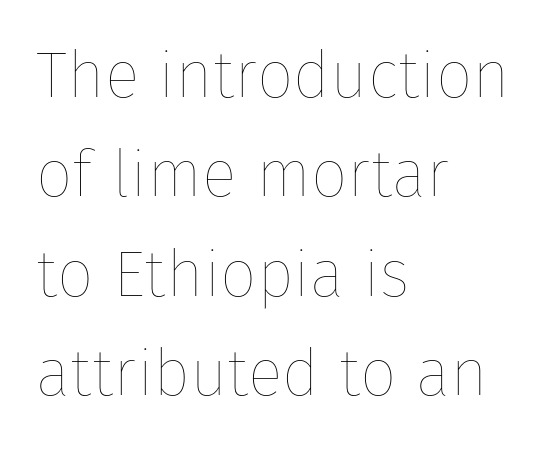
{"italic": "no", "bold": "no", "weight": "thin", "width": "normal", "stroke_contrast": "low", "x_height": "medium", "monospaced": "no", "underline": "no", "align": "left", "line_spacing": "normal", "line_spacing_ratio": 1.53, "letter_spacing": "normal", "letter_spacing_em": 0.0, "glyph_px": 65}
